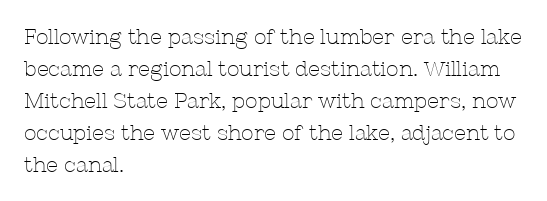
{"italic": "no", "bold": "no", "underline": "no", "align": "left", "line_spacing": "normal", "line_spacing_ratio": 1.52, "letter_spacing": "normal", "letter_spacing_em": 0.0, "glyph_px": 21}
